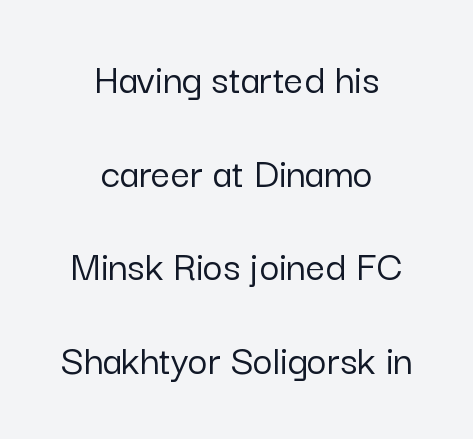
Q: Is the text italic (slanted)? A: No, it is upright.
Q: Is the typeface a serif or a sans-serif typeface? A: Sans-serif.
Q: Is the text underlined? A: No.
Q: How is the paragraph aligned? A: Centered.
Q: Is the spacing between letters normal or unusually wide? A: Normal.
Q: Is the spacing between lines tight, normal or loose? A: Loose.
Q: Width (condensed, normal, or wide)? A: Normal.
Q: Stroke contrast? A: Low.
Q: x-height? A: Medium.
Q: Monospaced? A: No.
